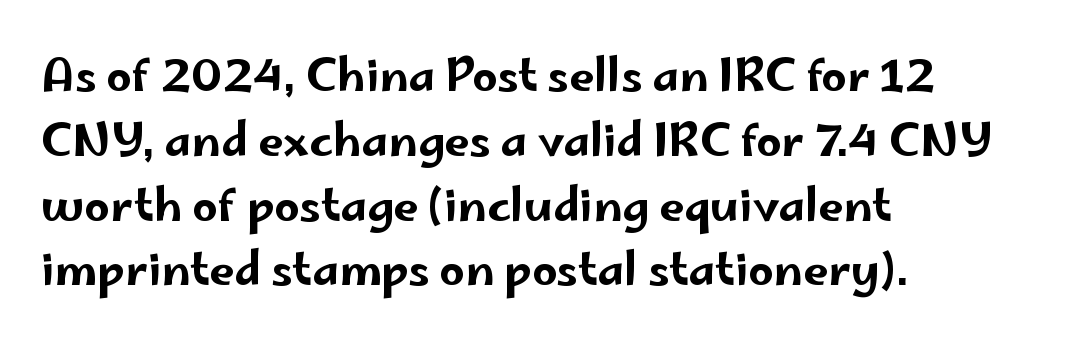
{"serif": "no", "italic": "no", "width": "wide", "stroke_contrast": "low", "x_height": "small", "monospaced": "no", "underline": "no", "align": "left", "line_spacing": "normal", "line_spacing_ratio": 1.44, "letter_spacing": "normal", "letter_spacing_em": 0.0, "glyph_px": 45}
